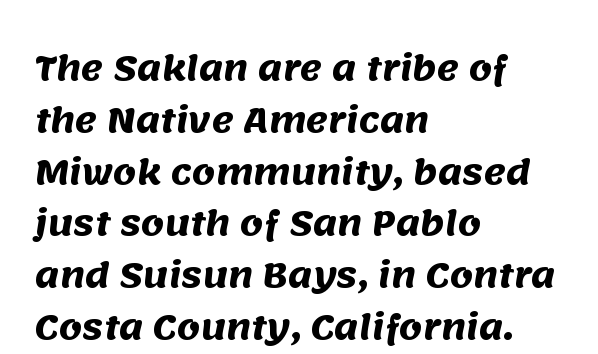
Heavy, bold letterforms. A student would call this left alignment; a typographer would say flush left, rag right. Has an underline been added? It has not. This rendering leaves character spacing at its baseline value.
